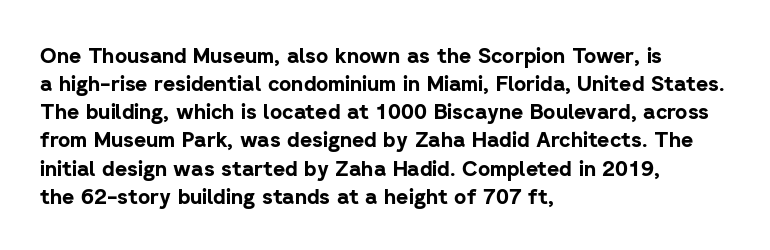
The image shows 21 px bold type, upright; set left-aligned, normal line spacing (1.34x), normal letter spacing, not underlined.
